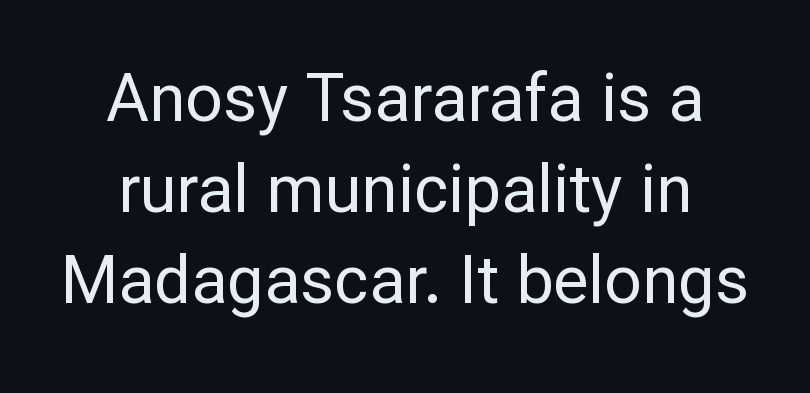
Descenders are the only things crossing below the line. Varying glyph widths throughout — classic text-font behaviour. Successive baselines arrive at the customary interval. Posture: upright roman. Is the stroke heavy? The answer is a plain regular-or-lighter.
